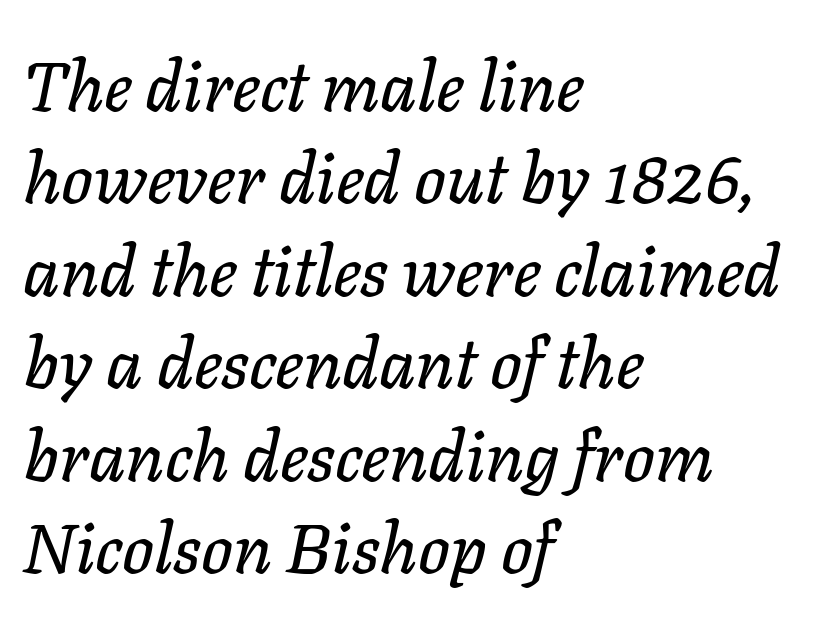
{"italic": "yes", "lean": "right", "slant_degrees": 11, "width": "normal", "stroke_contrast": "low", "x_height": "medium", "monospaced": "no", "underline": "no", "align": "left", "line_spacing": "normal", "line_spacing_ratio": 1.32, "letter_spacing": "normal", "letter_spacing_em": 0.0, "glyph_px": 70}
